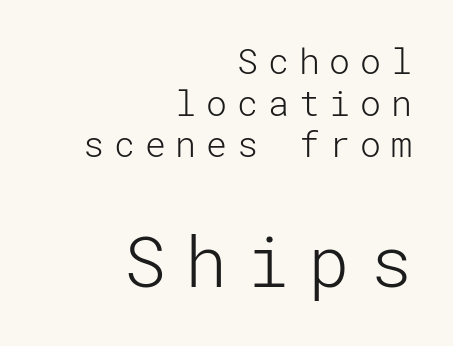
No chunkiness to these letters — they're not bold. Vertical strokes here are truly vertical. Spacing between characters has been opened up far beyond the box default. Notice how the passage keeps a crisp vertical edge on the right only. The second block has been scaled up relative to the first. Are there feet on the stems? There aren't — it's a sans.
